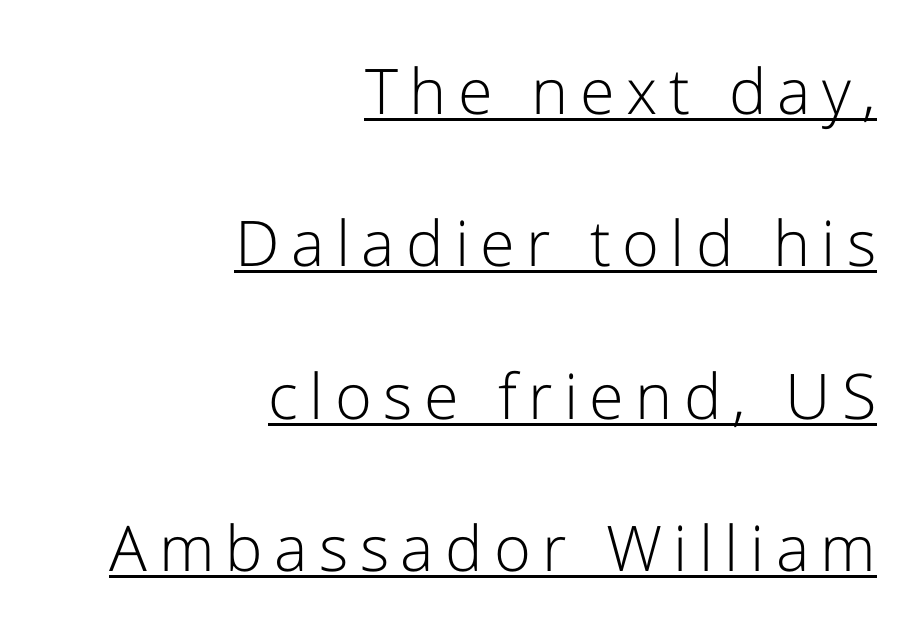
Q: Is the text bold? A: No.
Q: Is the text italic (slanted)? A: No, it is upright.
Q: Is the typeface a serif or a sans-serif typeface? A: Sans-serif.
Q: Is the text underlined? A: Yes.
Q: How is the paragraph aligned? A: Right-aligned.
Q: Is the spacing between lines tight, normal or loose? A: Loose.
Q: Width (condensed, normal, or wide)? A: Normal.
Q: Stroke contrast? A: Low.
Q: x-height? A: Medium.
Q: Monospaced? A: No.
